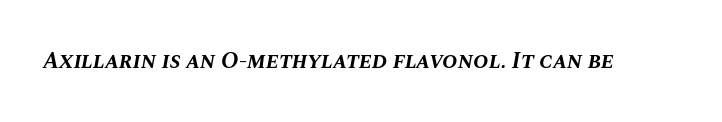
Q: Is the text bold? A: Yes.
Q: Is the text italic (slanted)? A: Yes, it leans right by about 10 degrees.
Q: Is the text underlined? A: No.
Q: Is the spacing between letters normal or unusually wide? A: Normal.
